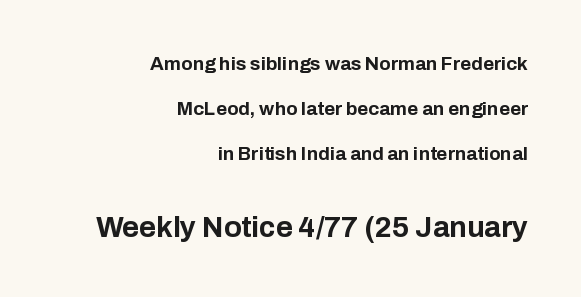
{"serif": "no", "italic": "no", "bold": "yes", "weight": "bold", "width": "normal", "stroke_contrast": "low", "x_height": "medium", "monospaced": "no", "underline": "no", "align": "right", "line_spacing": "loose", "line_spacing_ratio": 2.36, "letter_spacing": "normal", "letter_spacing_em": 0.0, "larger_block": "second", "size_ratio": 1.53, "glyph_px": 29}
